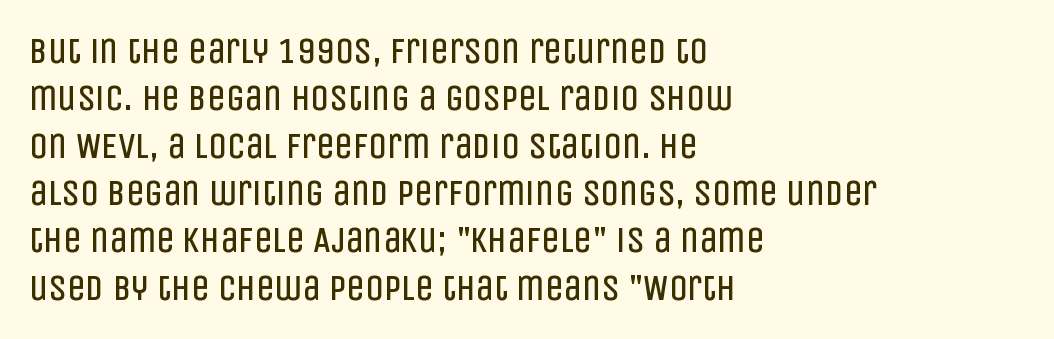
{"serif": "no", "italic": "no", "bold": "no", "weight": "regular", "width": "condensed", "stroke_contrast": "low", "x_height": "large", "monospaced": "no", "underline": "no", "align": "left", "line_spacing": "normal", "line_spacing_ratio": 1.28, "letter_spacing": "normal", "letter_spacing_em": 0.0, "glyph_px": 37}
